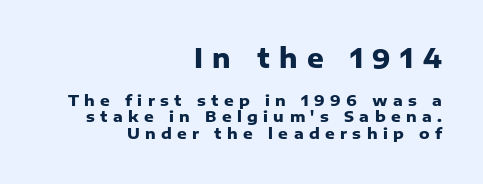
The image shows 26 px bold type, upright; set right-aligned, tight line spacing (1.09x), unusually wide letter spacing (+0.36 em), not underlined; the first (top) block is 1.73x larger.
